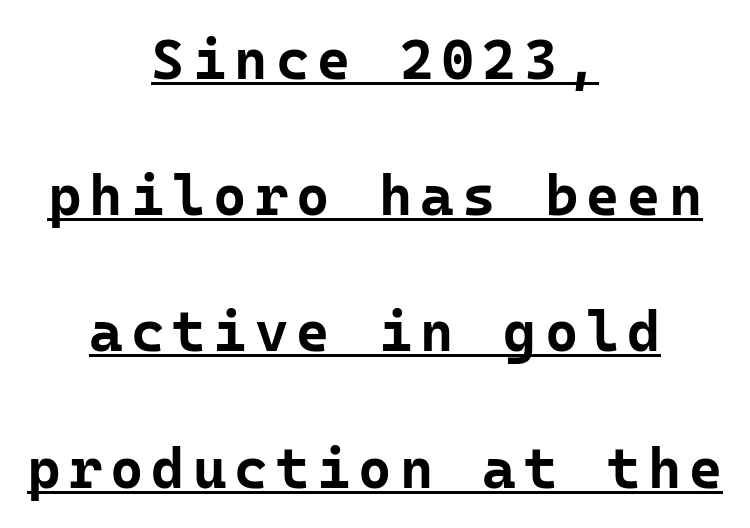
Loosely led — the rows are spread out. A full-strength bold gives these letters their thick strokes. In CSS terms this would be text-align: center. Every character here occupies the same horizontal width, giving the sample a typewriter-like rhythm. This sample uses a sans-serif face.
